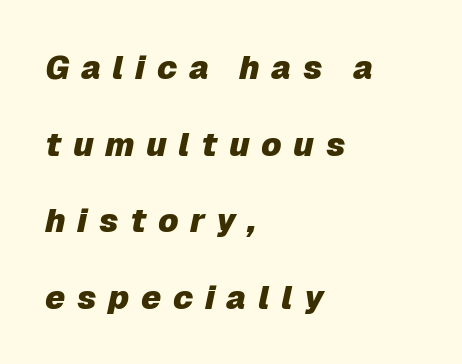
Q: Is the text bold? A: Yes.
Q: Is the text italic (slanted)? A: Yes, it leans right by about 12 degrees.
Q: Is the text underlined? A: No.
Q: How is the paragraph aligned? A: Left-aligned.
Q: Is the spacing between letters normal or unusually wide? A: Unusually wide.
Q: Is the spacing between lines tight, normal or loose? A: Loose.
Q: Width (condensed, normal, or wide)? A: Normal.
Q: Stroke contrast? A: Low.
Q: x-height? A: Medium.
Q: Monospaced? A: No.
